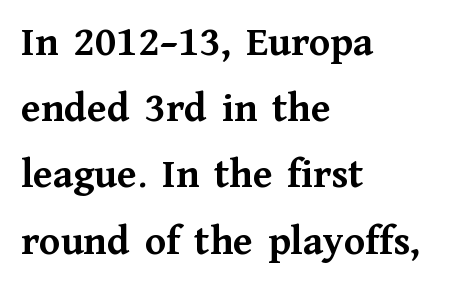
{"serif": "yes", "italic": "no", "bold": "yes", "weight": "semibold", "width": "normal", "stroke_contrast": "medium", "x_height": "medium", "monospaced": "no", "underline": "no", "align": "left", "line_spacing": "normal", "line_spacing_ratio": 1.54, "letter_spacing": "normal", "letter_spacing_em": 0.0, "glyph_px": 43}
